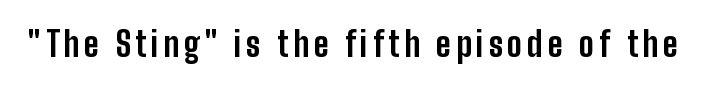
The image shows 34 px bold, condensed sans-serif type, upright; set not underlined; low stroke contrast and a medium x-height.
